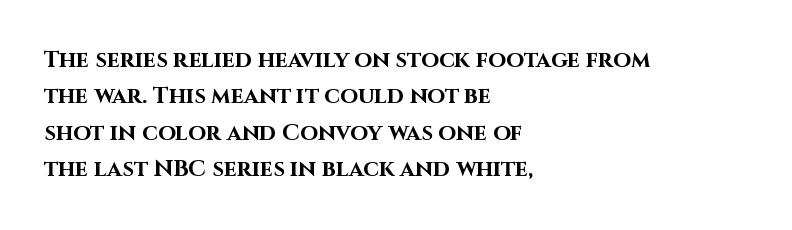
The text block is weighted toward the left margin, trailing off unevenly rightward. These lines carry a lot of weight — the face is fully bold. The letters stand upright; this is a roman face. Each row of text sits above clean, open space. This rendering leaves character spacing at its baseline value.
